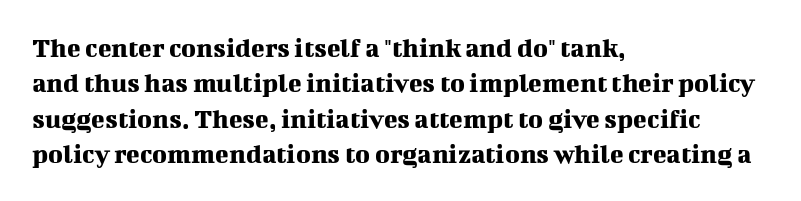
The specimen omits any rule beneath the text block's lines. Students, note that the glyphs here touch the page at normal intervals. The passage shown is typeset with a serif family. Varying glyph widths throughout — classic text-font behaviour. These lines were composed using upright roman letters.
